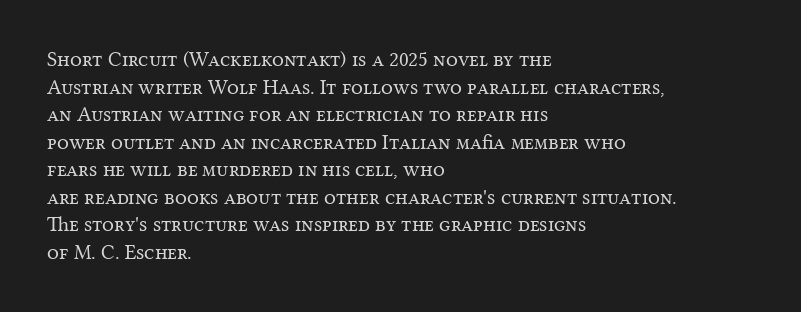
Q: Is the text bold? A: No.
Q: Is the text italic (slanted)? A: No, it is upright.
Q: Is the text underlined? A: No.
Q: How is the paragraph aligned? A: Left-aligned.
Q: Is the spacing between letters normal or unusually wide? A: Normal.
Q: Is the spacing between lines tight, normal or loose? A: Normal.
